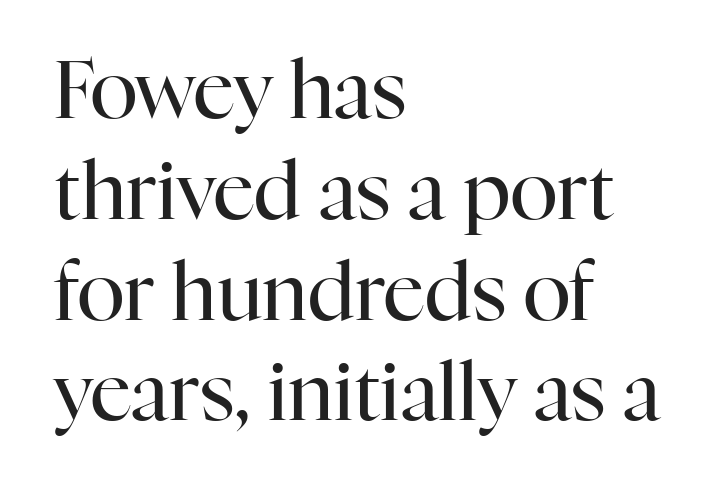
Baseline-to-baseline distance is the conventional proportion of letter height. Heaviness? Minimal to ordinary, like unemphasized prose. The ragged edge is on the right, which tells us the setting is flush left. The lettering holds an erect, upright posture throughout. Observe the serifs anchoring each vertical stroke in this sample.
